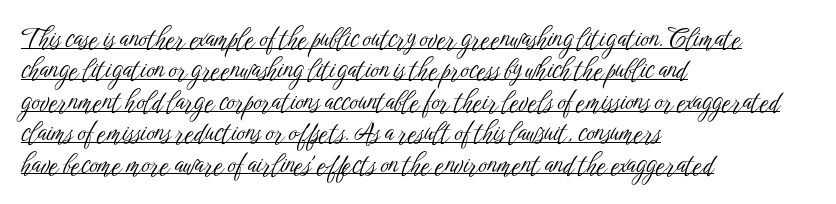
Weight class: somewhere from thin through regular. This sample carries an underscore along the baseline area. The type is set solid horizontally, with unmodified tracking.
